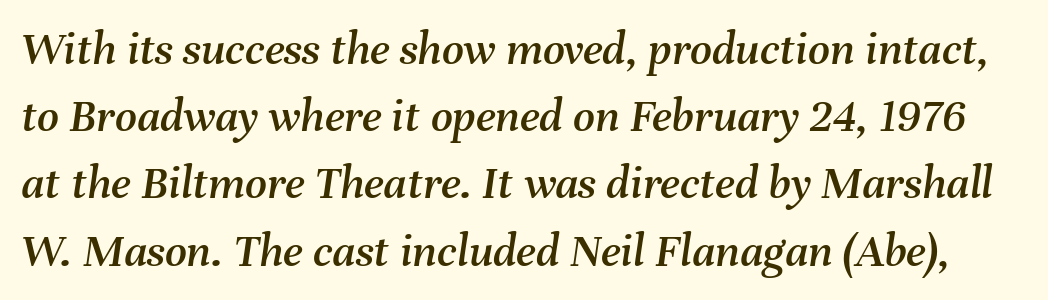
{"italic": "yes", "lean": "right", "slant_degrees": 8, "width": "normal", "stroke_contrast": "medium", "x_height": "medium", "monospaced": "no", "underline": "no", "line_spacing": "normal", "line_spacing_ratio": 1.4, "letter_spacing": "normal", "letter_spacing_em": 0.0, "glyph_px": 48}
